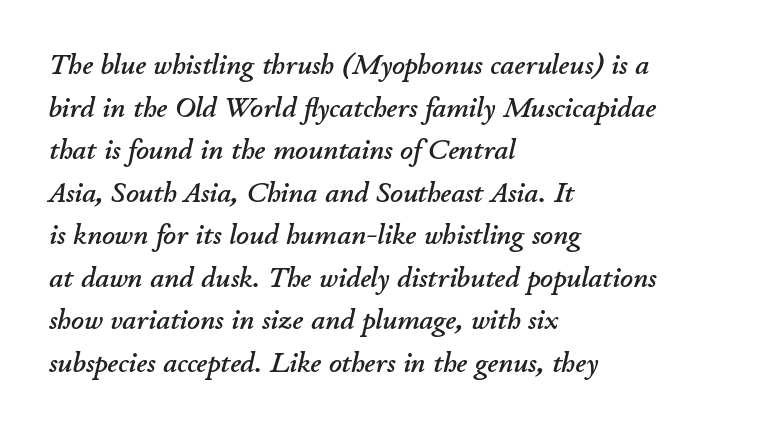
{"italic": "yes", "lean": "right", "slant_degrees": 11, "width": "normal", "stroke_contrast": "low", "x_height": "small", "monospaced": "no", "underline": "no", "align": "left", "line_spacing": "normal", "line_spacing_ratio": 1.52, "letter_spacing": "normal", "letter_spacing_em": 0.0, "glyph_px": 28}
